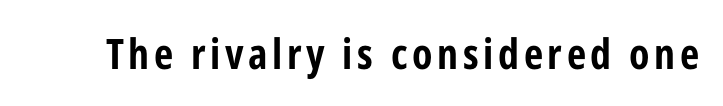
The image shows 42 px bold, condensed sans-serif type, upright; set not underlined; low stroke contrast and a medium x-height.
